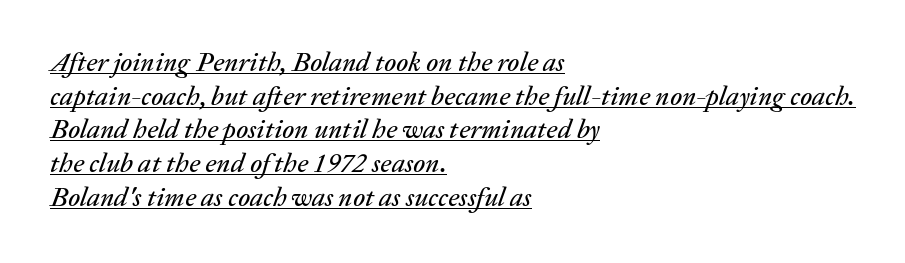
Q: Is the text italic (slanted)? A: Yes, it leans right by about 20 degrees.
Q: Is the text underlined? A: Yes.
Q: How is the paragraph aligned? A: Left-aligned.
Q: Is the spacing between letters normal or unusually wide? A: Normal.
Q: Is the spacing between lines tight, normal or loose? A: Normal.
